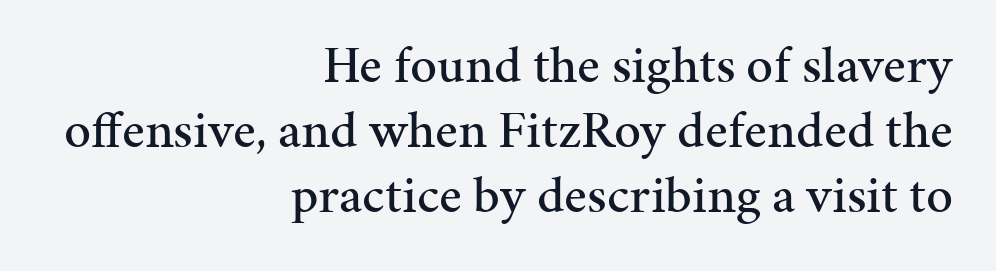
The image shows 53 px serif type, upright; set right-aligned, line spacing 1.23x, normal letter spacing, not underlined; medium stroke contrast and a medium x-height.
